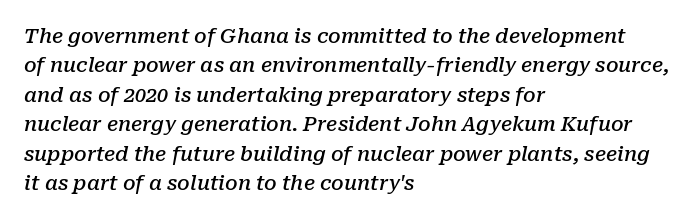
{"italic": "yes", "lean": "right", "slant_degrees": 10, "bold": "semi", "underline": "no", "align": "left", "line_spacing": "normal", "line_spacing_ratio": 1.47, "letter_spacing": "normal", "letter_spacing_em": 0.0, "glyph_px": 20}
